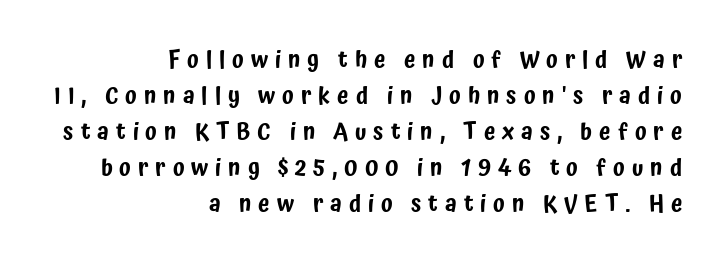
{"italic": "no", "underline": "no", "align": "right", "line_spacing": "normal", "line_spacing_ratio": 1.56, "letter_spacing": "wide", "letter_spacing_em": 0.3, "glyph_px": 23}
